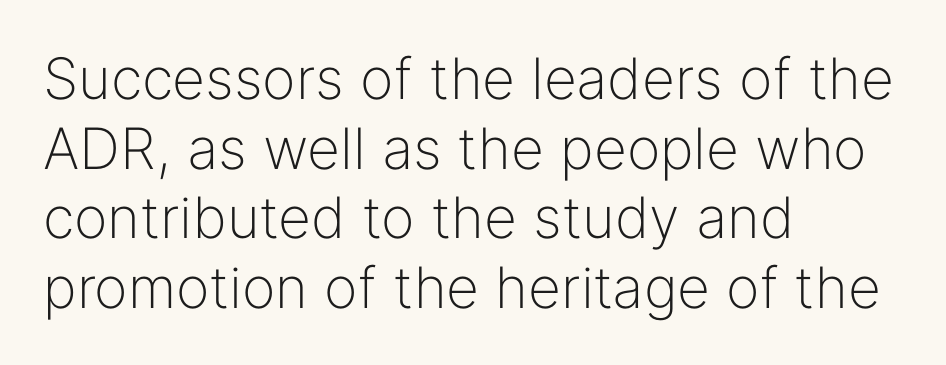
Q: Is the text bold? A: No.
Q: Is the text italic (slanted)? A: No, it is upright.
Q: Is the typeface a serif or a sans-serif typeface? A: Sans-serif.
Q: Is the text underlined? A: No.
Q: How is the paragraph aligned? A: Left-aligned.
Q: Is the spacing between letters normal or unusually wide? A: Normal.
Q: Width (condensed, normal, or wide)? A: Normal.
Q: Stroke contrast? A: Low.
Q: x-height? A: Medium.
Q: Monospaced? A: No.
